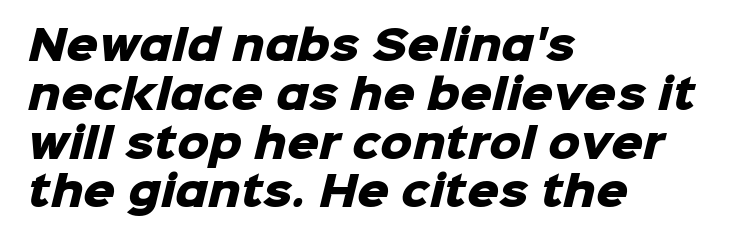
Decoration check: the copy has no underline. Regarding serifs, this sample does without them. The lines are quadded left. Short note: letters normally spaced.
